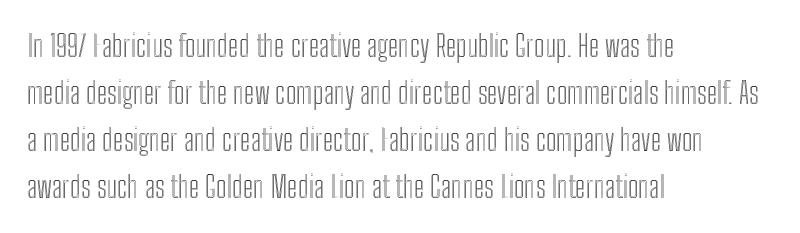
A typesetter would mark this as roman, not italic. Inter-character spacing is left at the font's built-in metrics. Proportional: the letters do not fall into vertical columns. Normally led — the rows are evenly, conventionally spaced. Each line starts at the same left margin while the right side varies.
